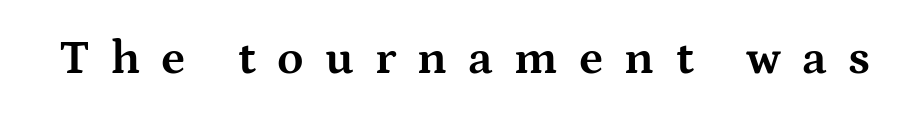
A bare baseline throughout the passage. Varying glyph widths throughout — classic text-font behaviour. The type is letterspaced generously, with wide tracking. This is roman type, the default non-slanted kind. You'd pick this weight for a headline — it's a proper bold. Does the type have serifs? Yes, each stem ends in a small foot.
